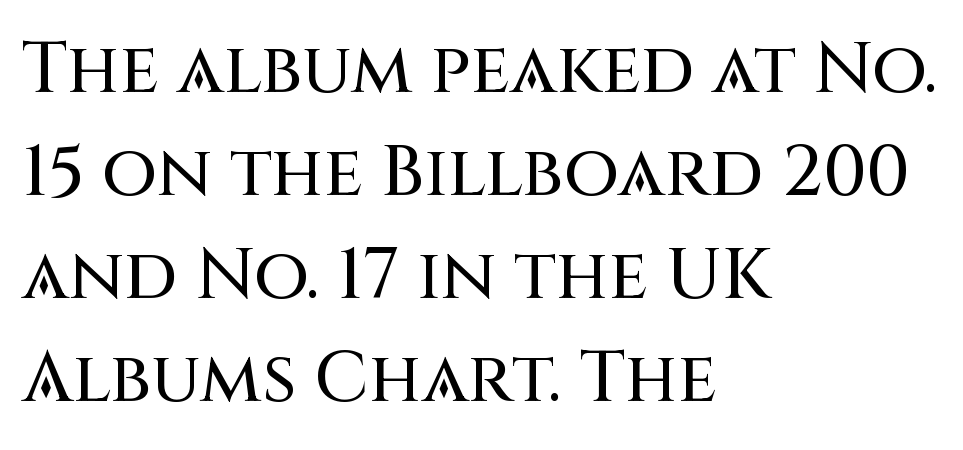
The image shows 71 px sans-serif type, upright; set left-aligned, normal line spacing (1.45x), normal letter spacing, not underlined; medium stroke contrast and a large x-height.
